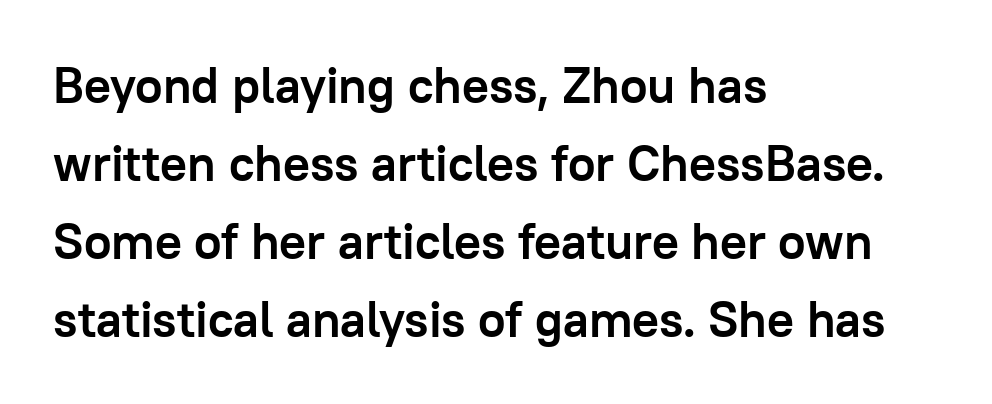
{"serif": "no", "italic": "no", "bold": "yes", "weight": "semibold", "width": "normal", "stroke_contrast": "low", "x_height": "medium", "monospaced": "no", "underline": "no", "align": "left", "line_spacing": "normal", "line_spacing_ratio": 1.56, "letter_spacing": "normal", "letter_spacing_em": 0.0, "glyph_px": 50}
